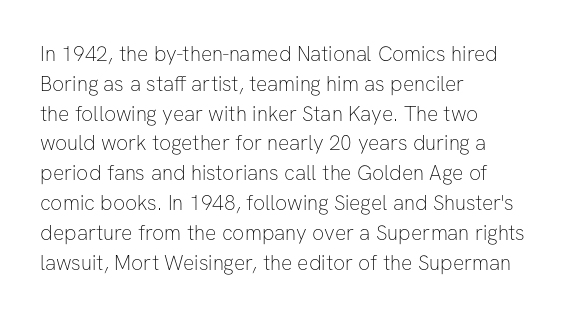
Q: Is the text bold? A: No.
Q: Is the text italic (slanted)? A: No, it is upright.
Q: Is the text underlined? A: No.
Q: How is the paragraph aligned? A: Left-aligned.
Q: Is the spacing between letters normal or unusually wide? A: Normal.
Q: Is the spacing between lines tight, normal or loose? A: Normal.
